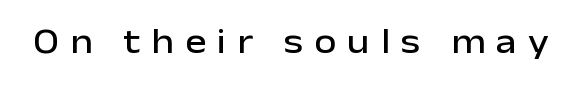
Q: Is the text italic (slanted)? A: No, it is upright.
Q: Is the typeface a serif or a sans-serif typeface? A: Sans-serif.
Q: Is the text underlined? A: No.
Q: Is the spacing between letters normal or unusually wide? A: Unusually wide.
Q: Width (condensed, normal, or wide)? A: Normal.
Q: Stroke contrast? A: Low.
Q: x-height? A: Medium.
Q: Monospaced? A: No.
